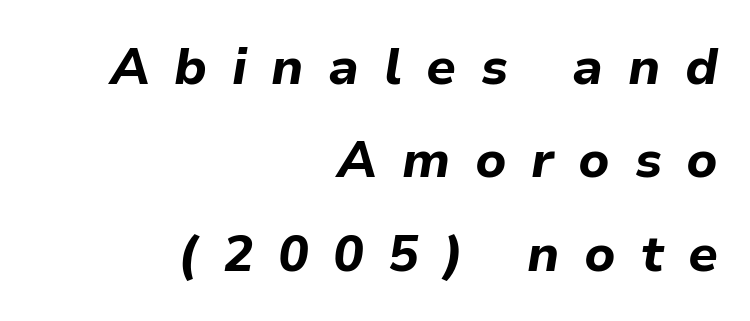
Q: Is the text bold? A: Yes.
Q: Is the text italic (slanted)? A: Yes, it leans right by about 9 degrees.
Q: Is the text underlined? A: No.
Q: How is the paragraph aligned? A: Right-aligned.
Q: Is the spacing between letters normal or unusually wide? A: Unusually wide.
Q: Width (condensed, normal, or wide)? A: Normal.
Q: Stroke contrast? A: Low.
Q: x-height? A: Medium.
Q: Monospaced? A: No.
